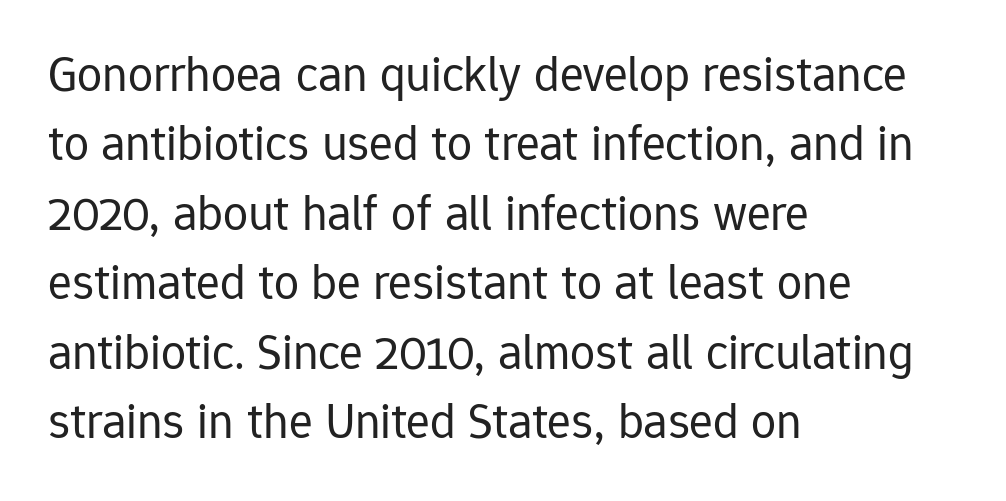
{"serif": "no", "italic": "no", "bold": "no", "weight": "regular", "width": "normal", "stroke_contrast": "low", "x_height": "medium", "monospaced": "no", "underline": "no", "align": "left", "line_spacing": "normal", "line_spacing_ratio": 1.39, "letter_spacing": "normal", "letter_spacing_em": 0.0, "glyph_px": 50}
